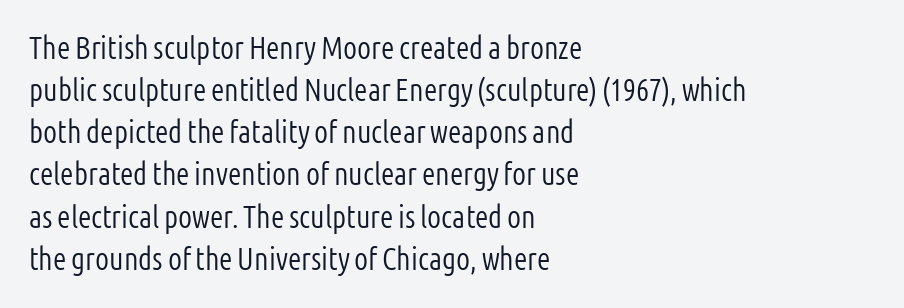
{"serif": "no", "italic": "no", "bold": "no", "weight": "light", "width": "condensed", "stroke_contrast": "low", "x_height": "medium", "monospaced": "no", "underline": "no", "align": "left", "line_spacing": "normal", "line_spacing_ratio": 1.36, "letter_spacing": "normal", "letter_spacing_em": 0.0, "glyph_px": 31}
